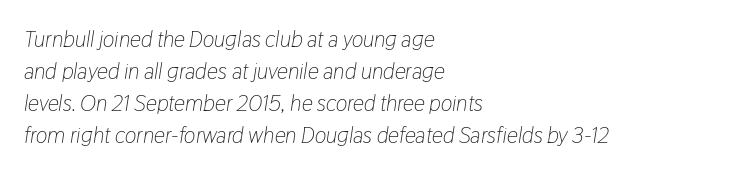
Typeset ragged right — the left edge is the straight one. Successive baselines arrive at the customary interval. Nobody touched the tracking dial on this one. Glance below the letters and you will spot only blank space. The strokes are not fattened; the text isn't bold.
